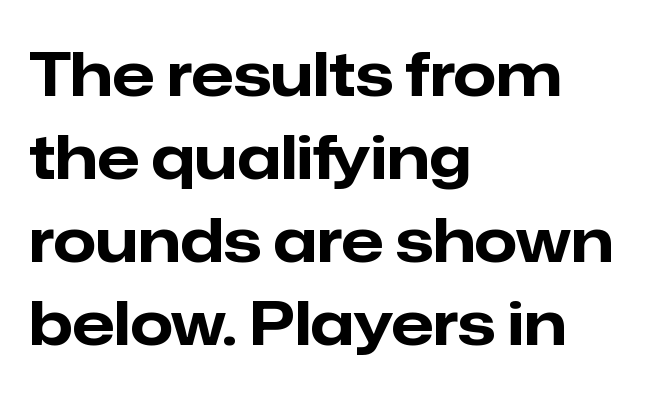
{"serif": "no", "italic": "no", "bold": "yes", "weight": "bold", "width": "normal", "stroke_contrast": "low", "x_height": "medium", "monospaced": "no", "underline": "no", "align": "left", "line_spacing": "normal", "line_spacing_ratio": 1.36, "letter_spacing": "normal", "letter_spacing_em": 0.0, "glyph_px": 61}
